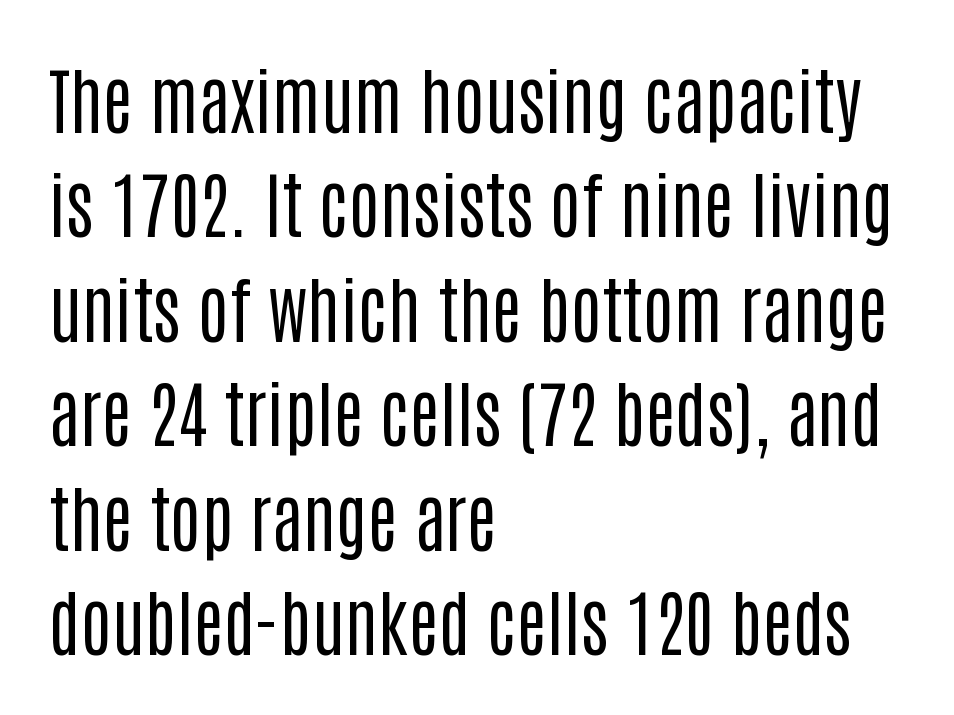
The image shows 72 px regular-weight, condensed sans-serif type, upright; set left-aligned, normal line spacing (1.45x), normal letter spacing, not underlined; low stroke contrast and a large x-height.
